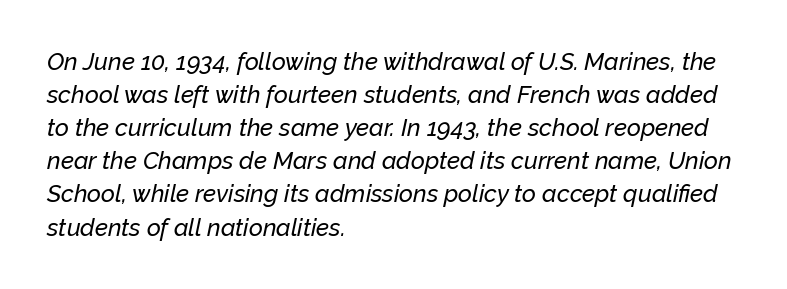
{"italic": "yes", "lean": "right", "slant_degrees": 12, "underline": "no", "align": "left", "line_spacing": "normal", "line_spacing_ratio": 1.38, "letter_spacing": "normal", "letter_spacing_em": 0.0, "glyph_px": 24}
